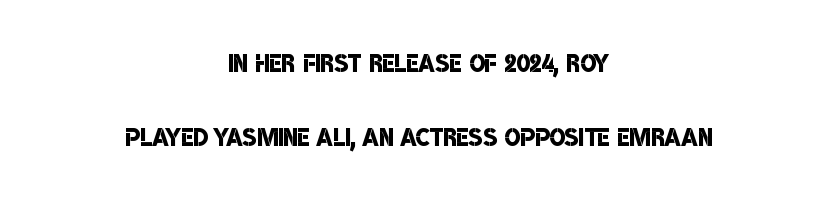
{"serif": "no", "bold": "semi", "weight": "semibold", "width": "condensed", "stroke_contrast": "low", "x_height": "large", "monospaced": "no", "underline": "no", "align": "center", "line_spacing": "loose", "line_spacing_ratio": 2.23, "letter_spacing": "normal", "letter_spacing_em": 0.0, "glyph_px": 33}
